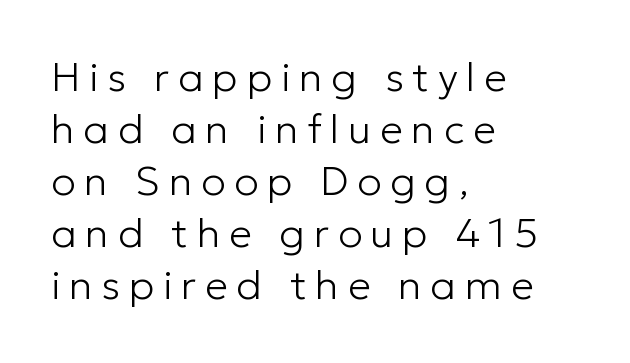
Stroke thickness stays within the range of a standard reading face or lighter. Students, observe: this is what conventionally led text looks like. The lettering holds an erect, upright posture throughout. Varying glyph widths throughout — classic text-font behaviour.
